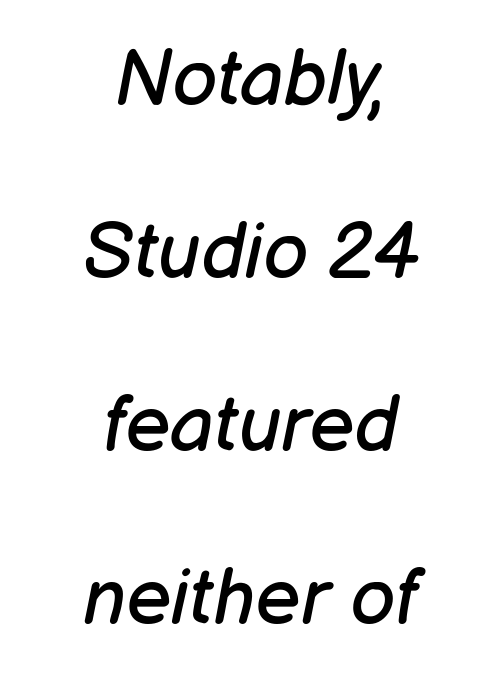
Q: Is the text bold? A: No.
Q: Is the text italic (slanted)? A: Yes, it leans right by about 12 degrees.
Q: Is the text underlined? A: No.
Q: How is the paragraph aligned? A: Centered.
Q: Is the spacing between letters normal or unusually wide? A: Normal.
Q: Is the spacing between lines tight, normal or loose? A: Loose.
Q: Width (condensed, normal, or wide)? A: Normal.
Q: Stroke contrast? A: Low.
Q: x-height? A: Medium.
Q: Monospaced? A: No.
